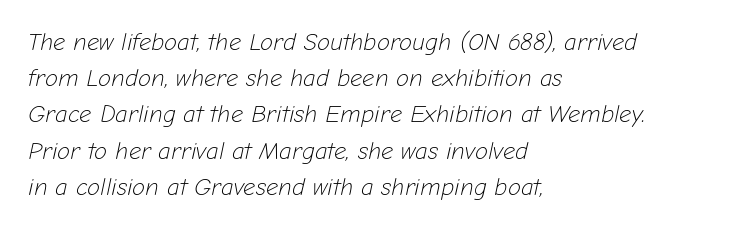
{"italic": "yes", "lean": "right", "slant_degrees": 12, "bold": "no", "underline": "no", "align": "left", "line_spacing": "normal", "line_spacing_ratio": 1.51, "letter_spacing": "normal", "letter_spacing_em": 0.0, "glyph_px": 24}
